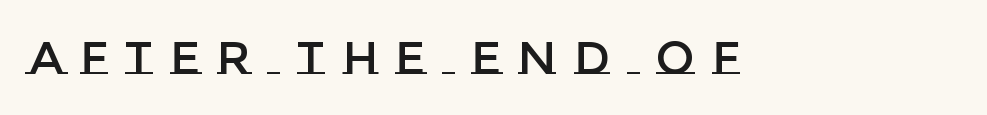
Q: Is the text italic (slanted)? A: No, it is upright.
Q: Is the text underlined? A: No.
Q: Is the spacing between letters normal or unusually wide? A: Unusually wide.
Q: Width (condensed, normal, or wide)? A: Normal.
Q: Stroke contrast? A: Low.
Q: x-height? A: Large.
Q: Monospaced? A: No.
